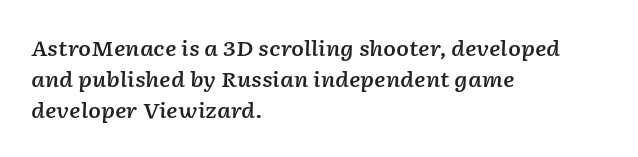
An italicized treatment has been applied to the whole sample. The paragraph shown leans on its left margin. Descender tails drop into unmarked territory. Its strokes are somewhat broadened, the hallmark of semibold type. Normally led — the rows are evenly, conventionally spaced. Nothing unusual about the tracking: characters are spaced as the font intends.
